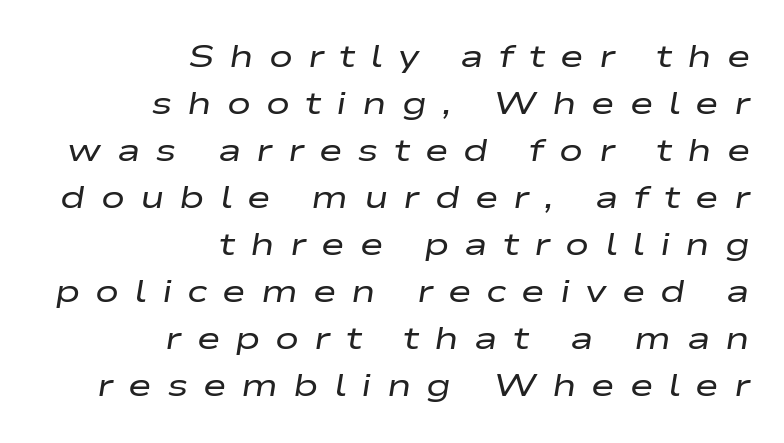
The gaps between neighbouring characters are conspicuously large. Each stroke keeps to a modest, everyday thickness or less. Descenders hang freely into open space. Visually the block forms a straight wall on the right and a jagged coastline on the left. Evenly set lines give the paragraph a standard silhouette. The rendering uses natural spacing where letterforms have individual widths.
